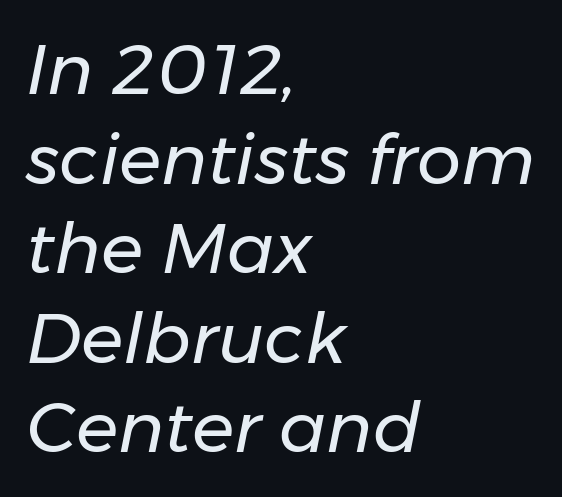
Q: Is the text bold? A: No.
Q: Is the text italic (slanted)? A: Yes, it leans right by about 11 degrees.
Q: Is the text underlined? A: No.
Q: How is the paragraph aligned? A: Left-aligned.
Q: Is the spacing between letters normal or unusually wide? A: Normal.
Q: Is the spacing between lines tight, normal or loose? A: Normal.
Q: Width (condensed, normal, or wide)? A: Normal.
Q: Stroke contrast? A: Low.
Q: x-height? A: Medium.
Q: Monospaced? A: No.
